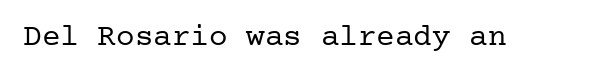
Look at the tracking — it's just the regular setting, nothing added. Does the type have serifs? Yes, each stem ends in a small foot. The type sits square on the baseline with zero lean. Stem width sits at or under what a default text font uses. The gap between lines stays unmarked.
